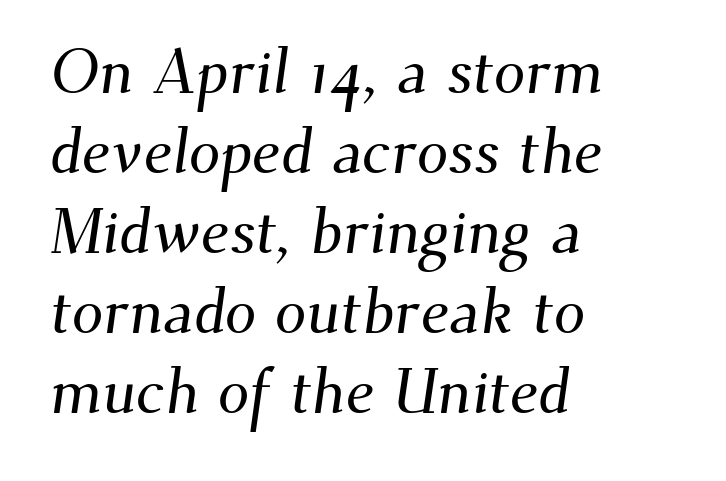
The image shows 63 px serif type; set left-aligned, normal line spacing (1.27x), normal letter spacing, not underlined; medium stroke contrast and a small x-height.
